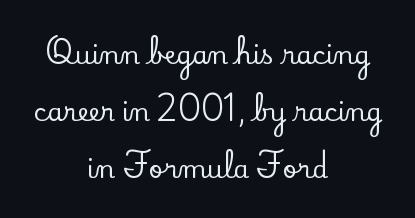
The image shows 25 px text type, upright; set centered, loose line spacing (2.28x), normal letter spacing, not underlined.
